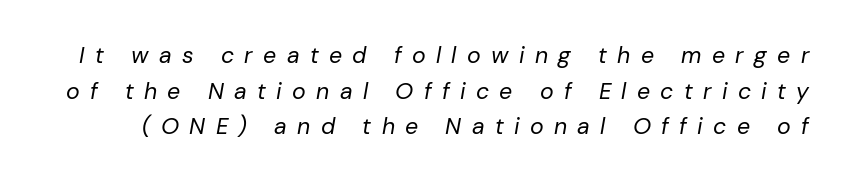
{"italic": "yes", "lean": "right", "slant_degrees": 10, "bold": "no", "underline": "no", "line_spacing": "normal", "line_spacing_ratio": 1.55, "letter_spacing": "wide", "letter_spacing_em": 0.45, "glyph_px": 23}
